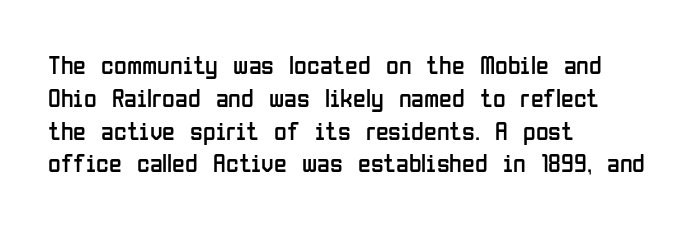
Q: Is the text bold? A: No.
Q: Is the text italic (slanted)? A: No, it is upright.
Q: Is the text underlined? A: No.
Q: How is the paragraph aligned? A: Left-aligned.
Q: Is the spacing between letters normal or unusually wide? A: Normal.
Q: Is the spacing between lines tight, normal or loose? A: Normal.
